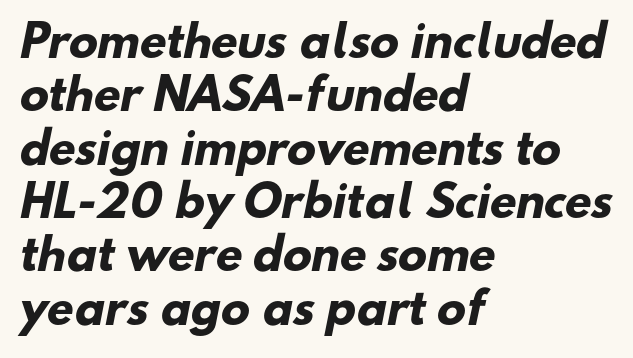
{"serif": "no", "bold": "yes", "weight": "heavy", "width": "normal", "stroke_contrast": "low", "x_height": "small", "monospaced": "no", "underline": "no", "align": "left", "line_spacing_ratio": 1.24, "letter_spacing": "normal", "letter_spacing_em": 0.0, "glyph_px": 43}
